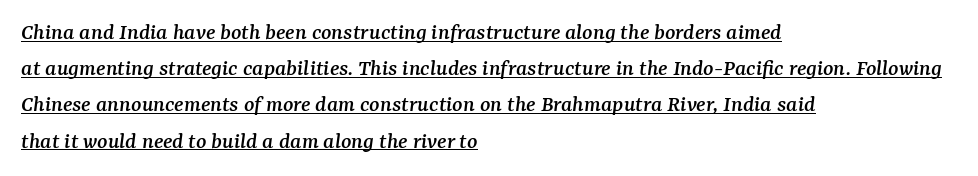
The image shows 24 px text type, italic (leaning right); set left-aligned, normal line spacing (1.51x), normal letter spacing, underlined.
